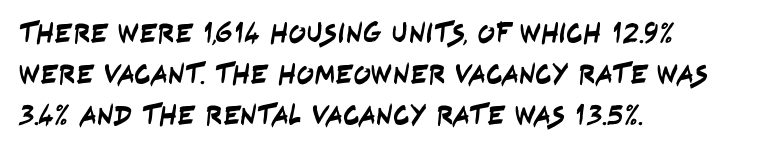
Varying glyph widths throughout — classic text-font behaviour. The letters sit at their default tracking, neither squeezed nor spread. Compared with a centered layout, this one pins lines to the left instead. Grotesque or geometric, the face here clearly has no serifs. Baseline-to-baseline distance is the conventional proportion of letter height.
